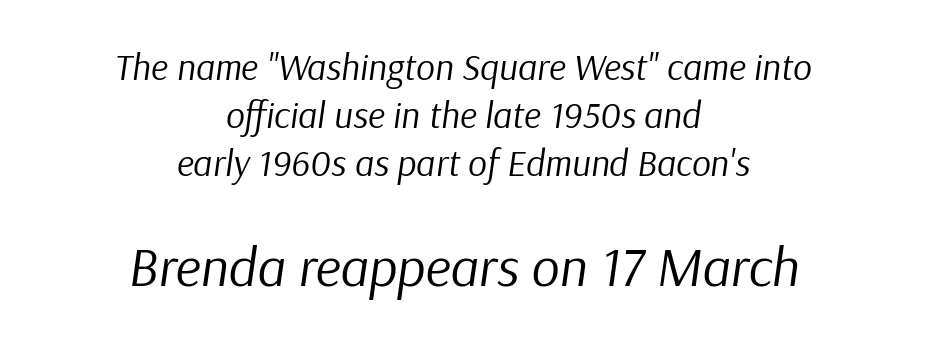
Letters have the restrained weight of plain body copy at most. Horizontal alignment here is central, giving a formal, balanced look. Every character sits at an angle, as italics do. Typesetter's note — lower block bumped up in size, upper block left smaller. The rendering uses natural spacing where letterforms have individual widths. Does the leading feel generous? No, just average.
